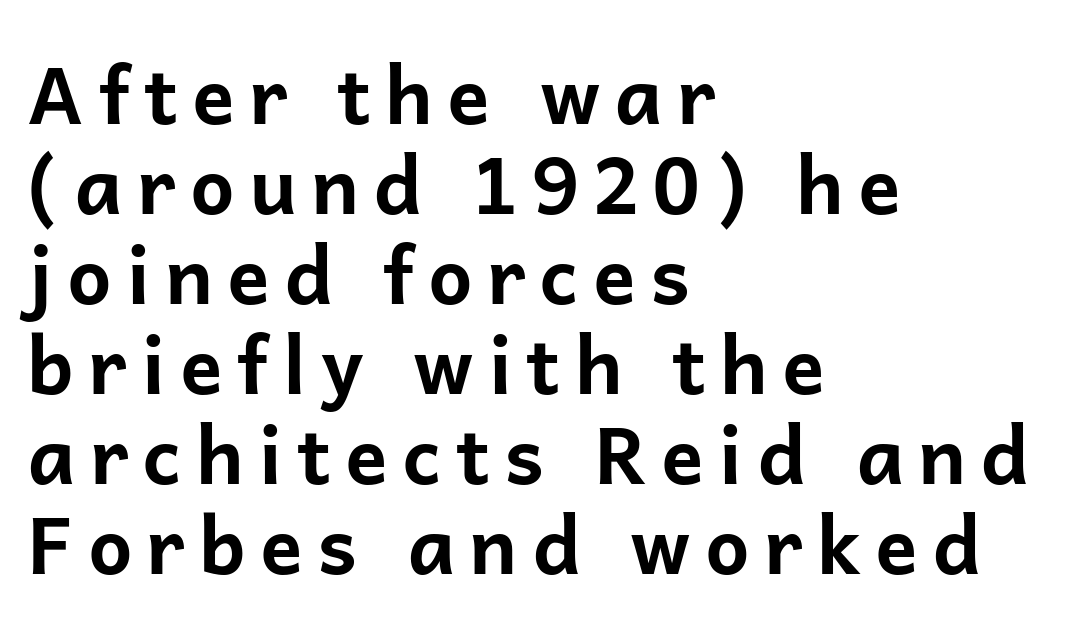
{"serif": "no", "italic": "no", "bold": "yes", "weight": "bold", "width": "normal", "stroke_contrast": "low", "x_height": "medium", "monospaced": "no", "underline": "no", "align": "left", "line_spacing": "tight", "line_spacing_ratio": 1.14, "glyph_px": 79}
